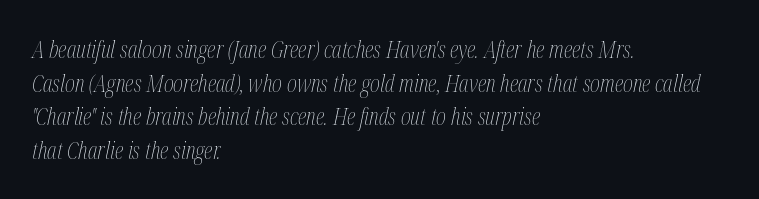
The words here are not underlined. The lettering tilts uniformly, giving the passage an italic look. Each line starts at the same left margin while the right side varies. The letters sit at their default tracking, neither squeezed nor spread. In terms of leading, this rendering sits right in the middle.
